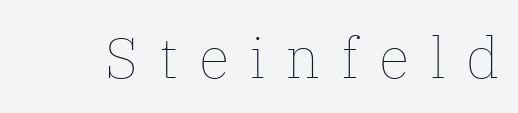
The passage shown is typed in a proportional face where columns would drift. What stands out about the letter spacing? Its width — letters are far apart. Anything drawn beneath the words? Only blank space. The type sits square on the baseline with zero lean. The letterforms sit at book weight or below.
